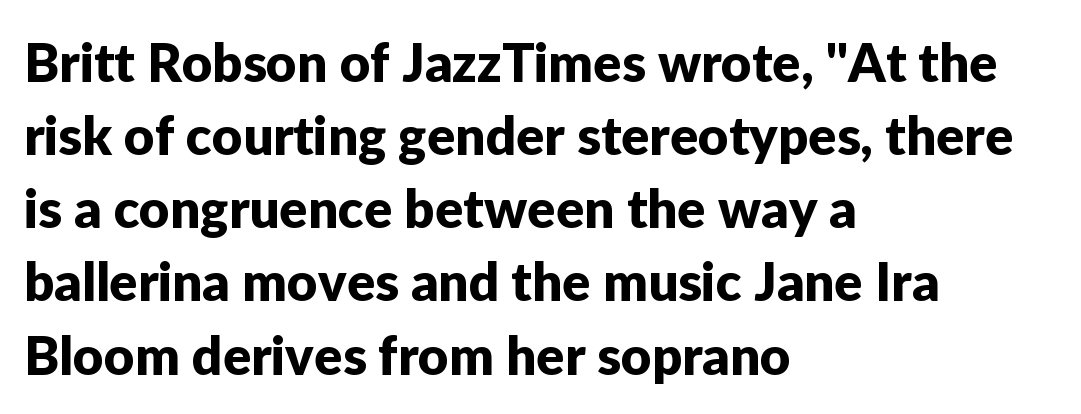
Q: Is the text italic (slanted)? A: No, it is upright.
Q: Is the typeface a serif or a sans-serif typeface? A: Sans-serif.
Q: Is the text underlined? A: No.
Q: How is the paragraph aligned? A: Left-aligned.
Q: Is the spacing between letters normal or unusually wide? A: Normal.
Q: Is the spacing between lines tight, normal or loose? A: Normal.
Q: Width (condensed, normal, or wide)? A: Normal.
Q: Stroke contrast? A: Low.
Q: x-height? A: Medium.
Q: Monospaced? A: No.
